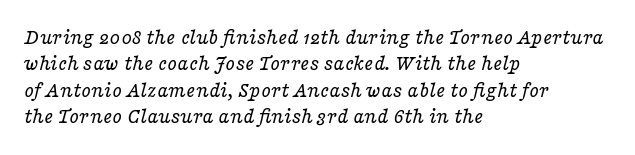
Q: Is the text bold? A: No.
Q: Is the text italic (slanted)? A: Yes, it leans right by about 16 degrees.
Q: Is the text underlined? A: No.
Q: How is the paragraph aligned? A: Left-aligned.
Q: Is the spacing between letters normal or unusually wide? A: Normal.
